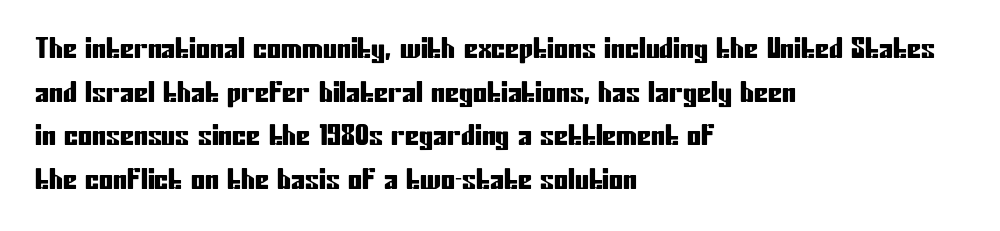
The lettering stays uniformly vertical, giving the passage a roman look. Horizontal bands of white between lines are of average thickness. The text block is weighted toward the left margin, trailing off unevenly rightward. Plain, unruled lines of type. Character widths vary here, with narrow letters taking less room than wide ones. Letterform terminals end flat and unadorned throughout the passage.
